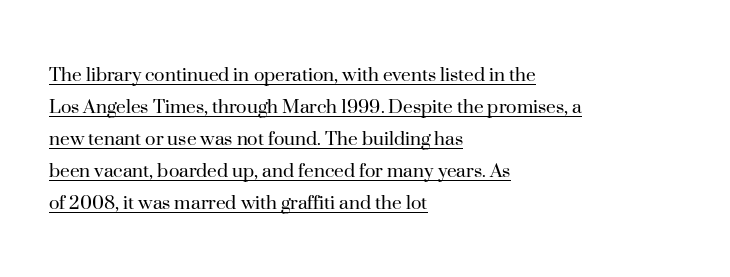
The image shows 22 px text type, upright; set left-aligned, normal line spacing (1.46x), normal letter spacing, underlined.
